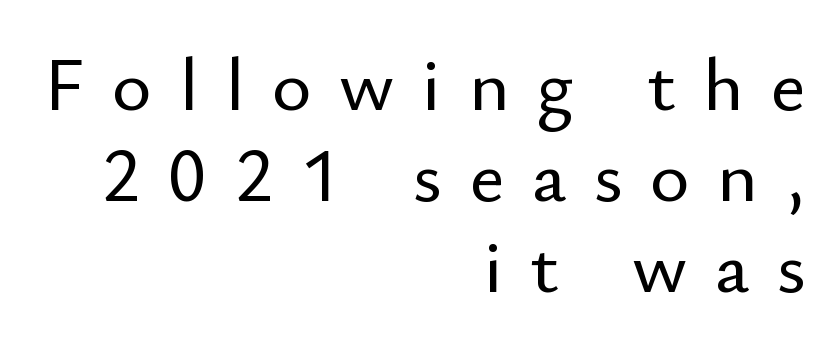
The image shows 76 px sans-serif type, upright; set right-aligned, line spacing 1.2x, unusually wide letter spacing (+0.36 em), not underlined; low stroke contrast and a small x-height.
